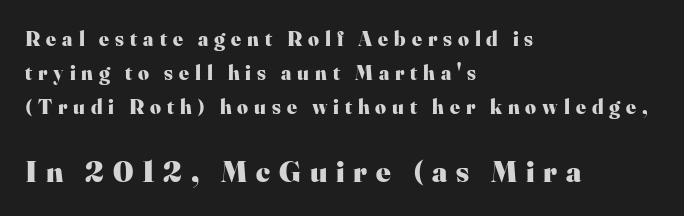
{"serif": "yes", "italic": "no", "bold": "yes", "weight": "heavy", "width": "normal", "stroke_contrast": "high", "x_height": "small", "monospaced": "no", "underline": "no", "align": "left", "line_spacing": "normal", "line_spacing_ratio": 1.61, "letter_spacing": "wide", "letter_spacing_em": 0.28, "larger_block": "second", "size_ratio": 1.48, "glyph_px": 31}
